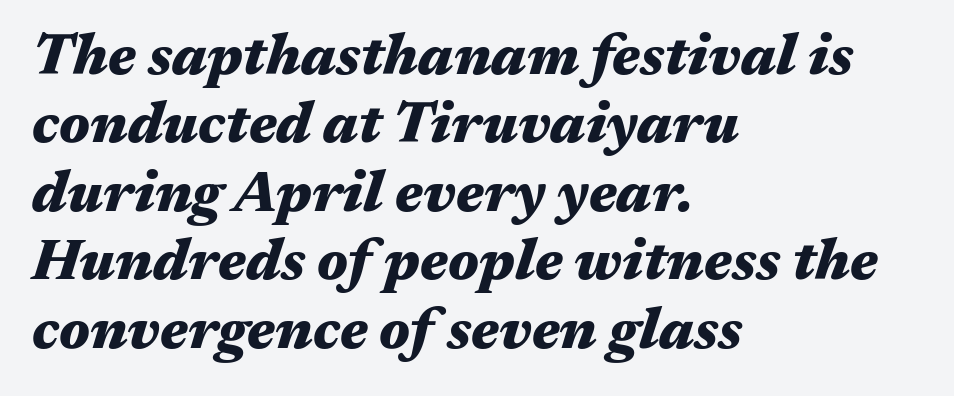
The face used here is proportionally spaced, like ordinary book or web type. When letters slant like this, we call the style italic. Anything drawn beneath the words? Only blank space. In terms of weight, the rendering is a true, heavy bold.
